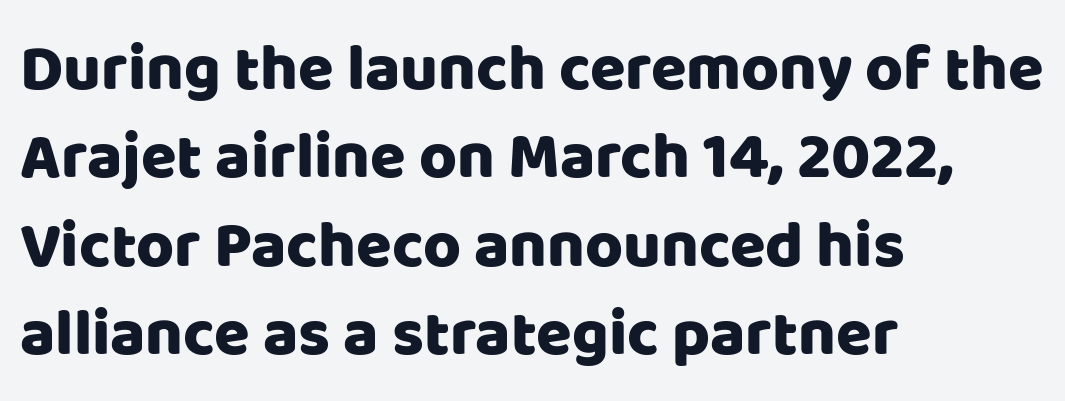
The image shows 65 px sans-serif type, upright; set left-aligned, normal line spacing (1.36x), normal letter spacing, not underlined; low stroke contrast and a large x-height.
